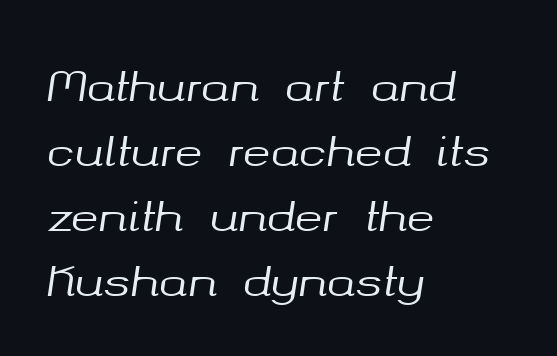
The image shows 42 px text type, italic (leaning right); set left-aligned, normal line spacing (1.55x), normal letter spacing, not underlined; medium stroke contrast and a medium x-height.
